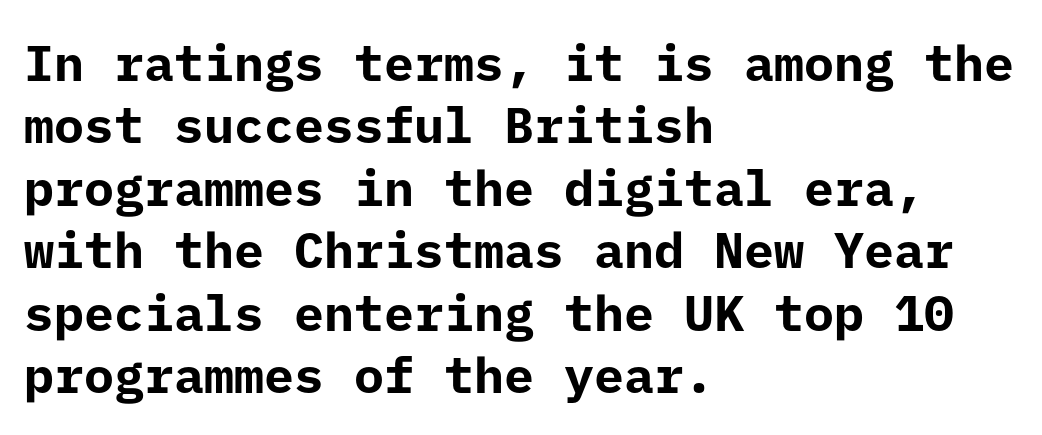
Q: Is the text bold? A: Yes.
Q: Is the text italic (slanted)? A: No, it is upright.
Q: Is the typeface a serif or a sans-serif typeface? A: Sans-serif.
Q: Is the text underlined? A: No.
Q: How is the paragraph aligned? A: Left-aligned.
Q: Is the spacing between letters normal or unusually wide? A: Normal.
Q: Is the spacing between lines tight, normal or loose? A: Normal.
Q: Width (condensed, normal, or wide)? A: Normal.
Q: Stroke contrast? A: Low.
Q: x-height? A: Medium.
